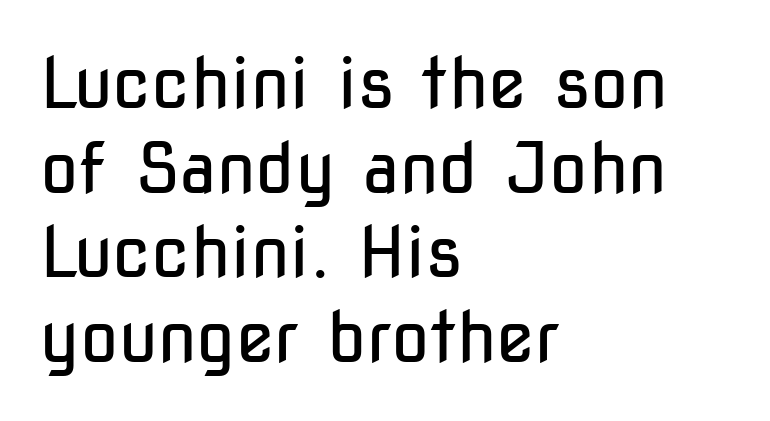
Plain, unruled lines of type. A student would call this left alignment; a typographer would say flush left, rag right. Stroke thickness stays within the range of a standard reading face or lighter. The letters carry no serifs — their stems end cleanly without finishing strokes. Every character sits straight up, as roman type does. The line texture is even and compact thanks to regular tracking.
